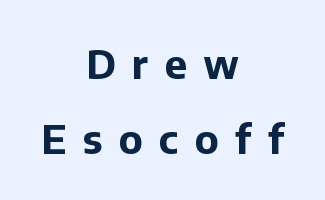
The letters advance in unequal steps, a hallmark of proportional type. Style check: upright. Look at the tracking — it's clearly loosened, letters drifting apart. Compared with a flush-left layout, this one balances lines on the center instead.
